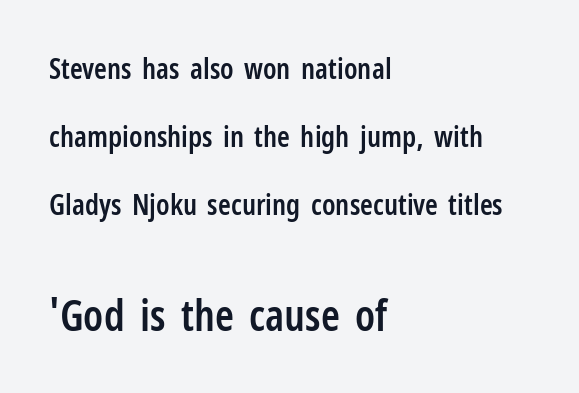
Vertical strokes here are truly vertical. In terms of letterspacing, this is plain default setting. Typesetter's note — lower block bumped up in size, upper block left smaller. The lines are quadded left. Spacing verdict: proportional, widths tailored to each character. The typesetting leans somewhat heavy: a semibold.
